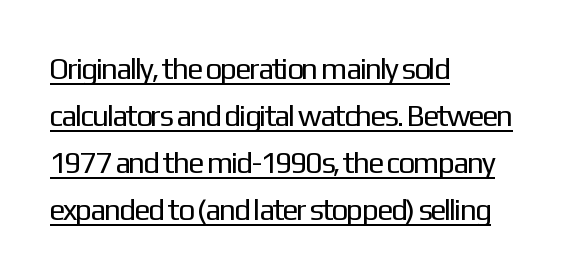
{"serif": "no", "italic": "no", "bold": "no", "weight": "regular", "width": "normal", "stroke_contrast": "low", "x_height": "medium", "monospaced": "no", "underline": "yes", "align": "left", "line_spacing": "normal", "line_spacing_ratio": 1.57, "letter_spacing": "normal", "letter_spacing_em": 0.0, "glyph_px": 30}
